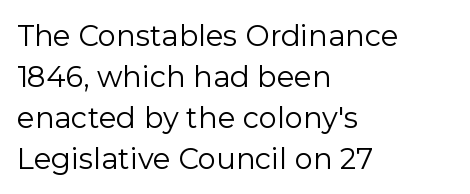
Stroke mass is kept to a normal reading level or below. Summary of vertical rhythm: regular, with standard interline spacing. The letterforms sit shoulder to shoulder at normal distance. Do the characters align in a grid? No, the font is proportional. Unlike a traditional serif, this face leaves its strokes unadorned. Italic? Not at all — the glyphs are vertical.
